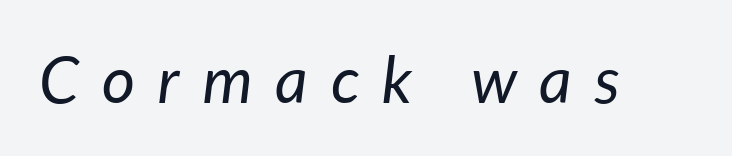
The image shows 64 px regular-weight type, italic (leaning right); set unusually wide letter spacing (+0.36 em), not underlined; low stroke contrast and a medium x-height.
